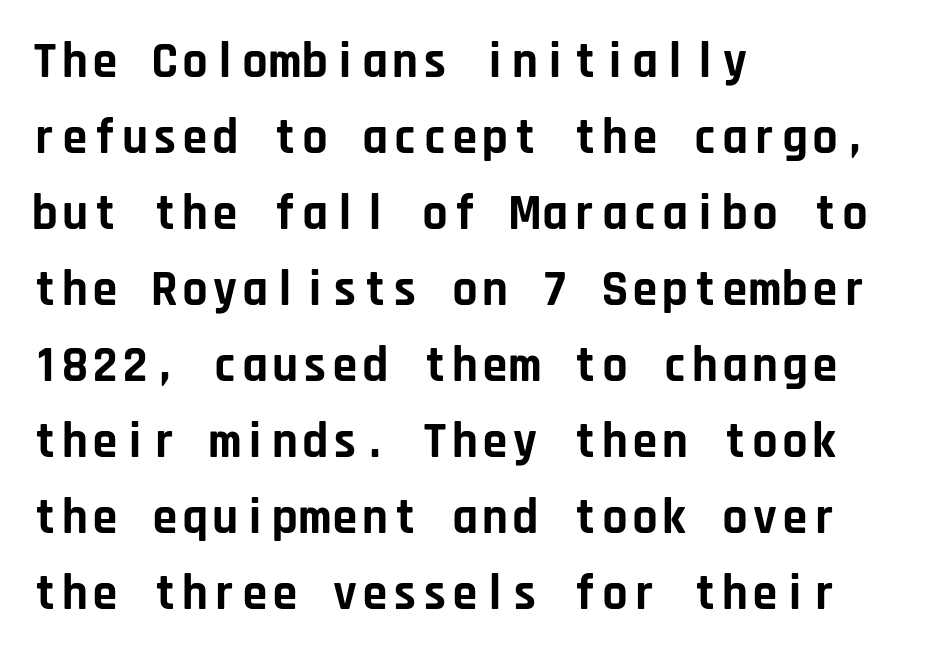
In terms of letterspacing, this is plain default setting. Words float on clear page, feet unadorned. A sans-serif font was chosen for this passage. These lines are set flush left with a ragged right edge. The line-height multiplier appears to be the usual default.
